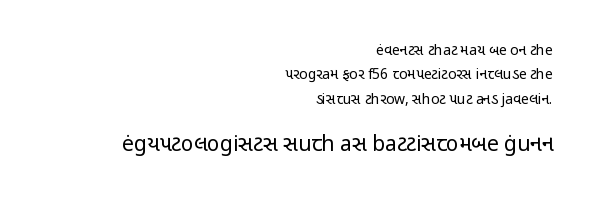
The image shows 21 px text type, upright; set right-aligned, line spacing 1.74x, normal letter spacing, not underlined; the second (bottom) block is 1.5x larger.
